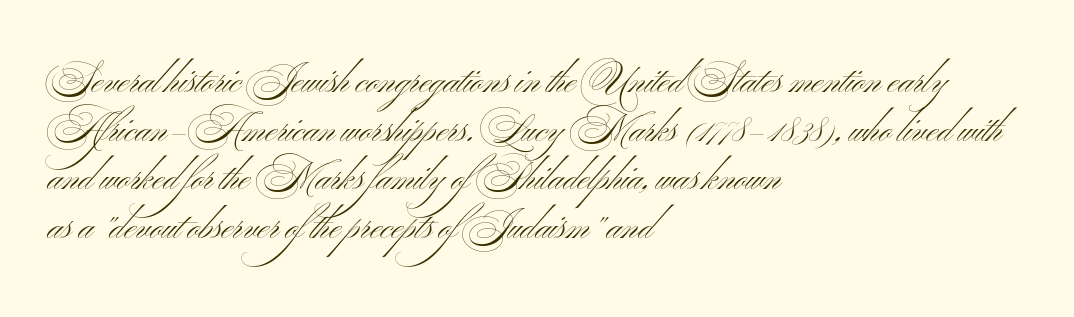
The image shows 38 px light, wide sans-serif type; set left-aligned, normal line spacing (1.28x), normal letter spacing, not underlined; medium stroke contrast and a small x-height.
